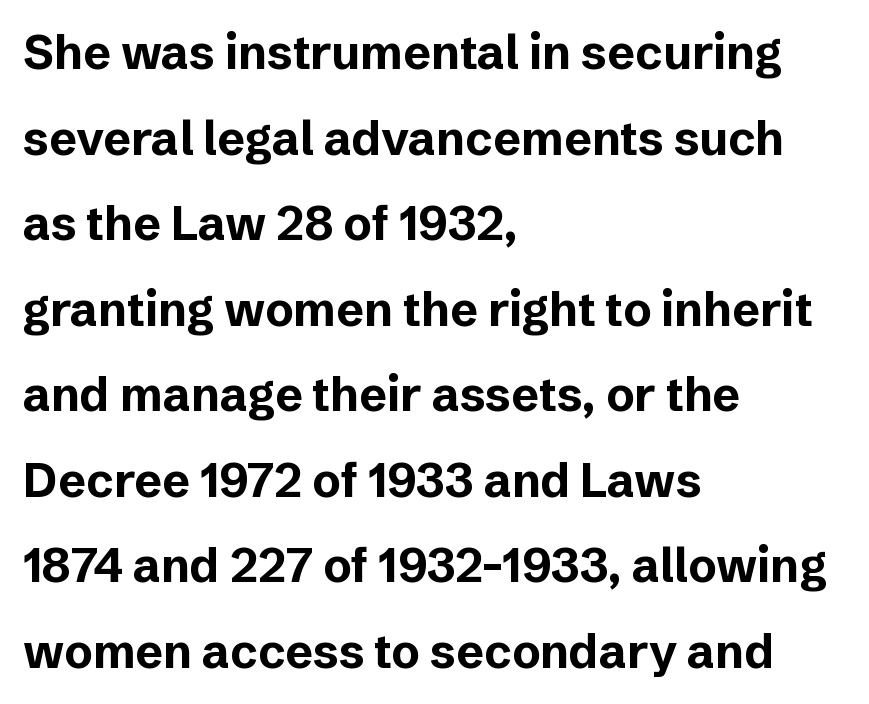
{"serif": "no", "italic": "no", "bold": "yes", "weight": "bold", "width": "normal", "stroke_contrast": "low", "x_height": "medium", "monospaced": "no", "underline": "no", "align": "left", "line_spacing_ratio": 1.82, "letter_spacing": "normal", "letter_spacing_em": 0.0, "glyph_px": 47}
